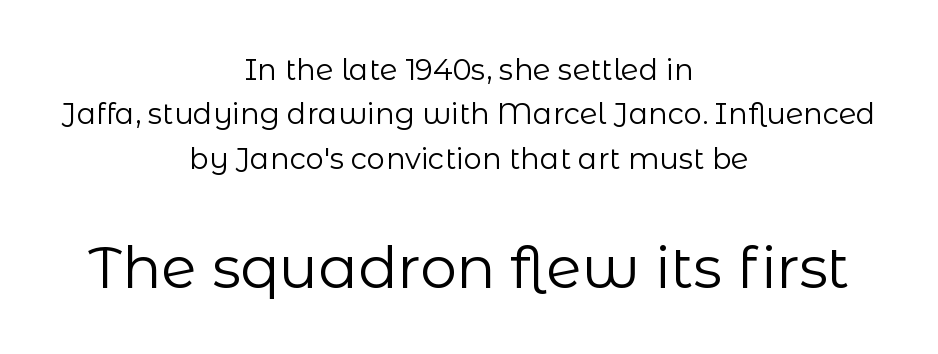
Q: Is the text bold? A: No.
Q: Is the text italic (slanted)? A: No, it is upright.
Q: Is the typeface a serif or a sans-serif typeface? A: Sans-serif.
Q: Is the text underlined? A: No.
Q: How is the paragraph aligned? A: Centered.
Q: Is the spacing between letters normal or unusually wide? A: Normal.
Q: Is the spacing between lines tight, normal or loose? A: Normal.
Q: Which block of text is set in a larger size, the first (top) or the second (bottom)? A: The second (bottom) one.
Q: Width (condensed, normal, or wide)? A: Normal.
Q: Stroke contrast? A: Low.
Q: x-height? A: Medium.
Q: Monospaced? A: No.
